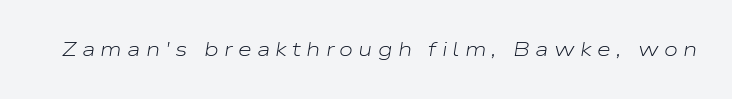
{"italic": "yes", "lean": "right", "slant_degrees": 9, "bold": "no", "underline": "no", "letter_spacing": "wide", "letter_spacing_em": 0.26, "glyph_px": 20}
